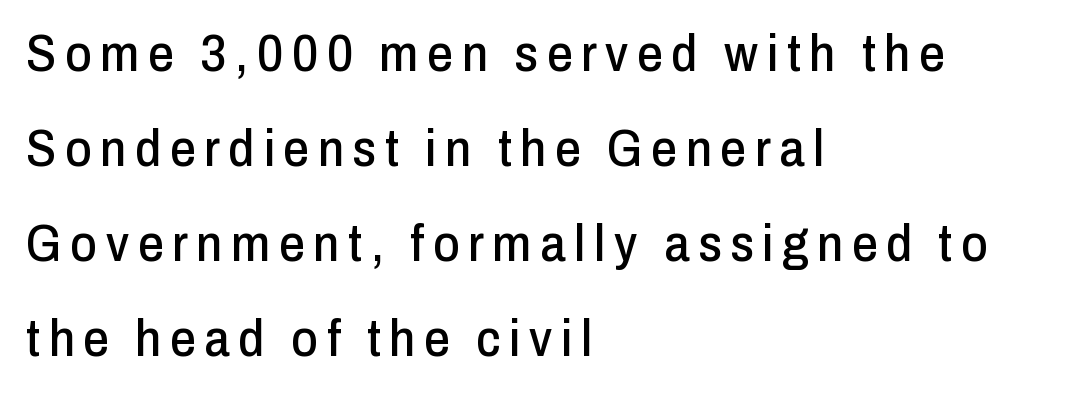
Q: Is the text italic (slanted)? A: No, it is upright.
Q: Is the typeface a serif or a sans-serif typeface? A: Sans-serif.
Q: Is the text underlined? A: No.
Q: How is the paragraph aligned? A: Left-aligned.
Q: Width (condensed, normal, or wide)? A: Condensed.
Q: Stroke contrast? A: Low.
Q: x-height? A: Medium.
Q: Monospaced? A: No.
